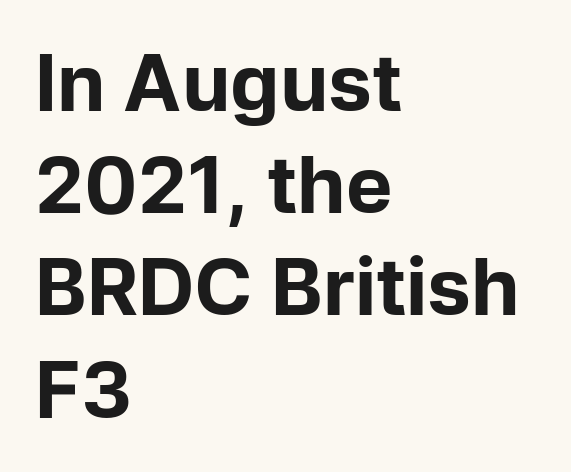
{"serif": "no", "italic": "no", "bold": "yes", "weight": "bold", "width": "normal", "stroke_contrast": "low", "x_height": "medium", "monospaced": "no", "underline": "no", "align": "left", "line_spacing": "normal", "line_spacing_ratio": 1.31, "letter_spacing": "normal", "letter_spacing_em": 0.0, "glyph_px": 78}
